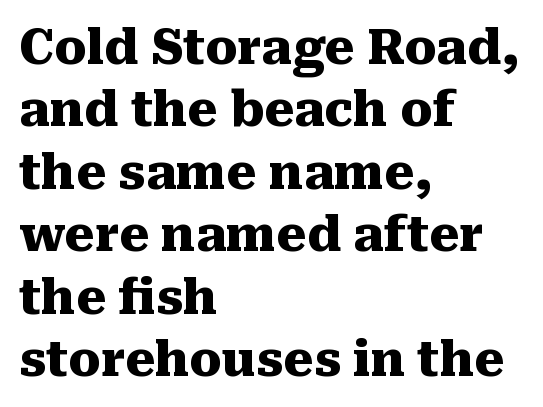
Q: Is the text bold? A: Yes.
Q: Is the text italic (slanted)? A: No, it is upright.
Q: Is the typeface a serif or a sans-serif typeface? A: Serif.
Q: Is the text underlined? A: No.
Q: How is the paragraph aligned? A: Left-aligned.
Q: Is the spacing between letters normal or unusually wide? A: Normal.
Q: Is the spacing between lines tight, normal or loose? A: Normal.
Q: Width (condensed, normal, or wide)? A: Normal.
Q: Stroke contrast? A: Medium.
Q: x-height? A: Medium.
Q: Monospaced? A: No.
